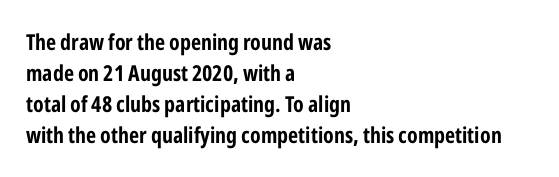
Ordinary non-slanted type is in use. The space between consecutive lines is moderate. The strokes are fattened all the way to bold. No extra tracking has been applied to these lines. Quick note: underline off. The typesetter chose a ragged-right arrangement here.
